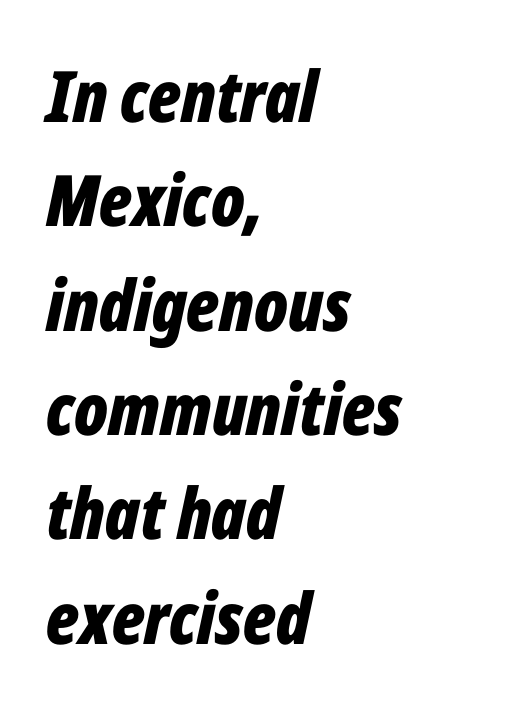
Q: Is the text bold? A: Yes.
Q: Is the text italic (slanted)? A: Yes, it leans right by about 12 degrees.
Q: Is the text underlined? A: No.
Q: How is the paragraph aligned? A: Left-aligned.
Q: Is the spacing between letters normal or unusually wide? A: Normal.
Q: Is the spacing between lines tight, normal or loose? A: Normal.
Q: Width (condensed, normal, or wide)? A: Condensed.
Q: Stroke contrast? A: Low.
Q: x-height? A: Medium.
Q: Monospaced? A: No.
